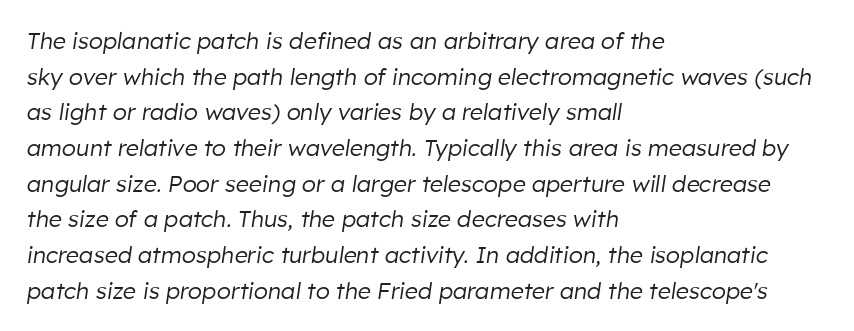
{"italic": "yes", "lean": "right", "slant_degrees": 8, "bold": "no", "underline": "no", "align": "left", "line_spacing": "normal", "line_spacing_ratio": 1.55, "letter_spacing": "normal", "letter_spacing_em": 0.0, "glyph_px": 23}
